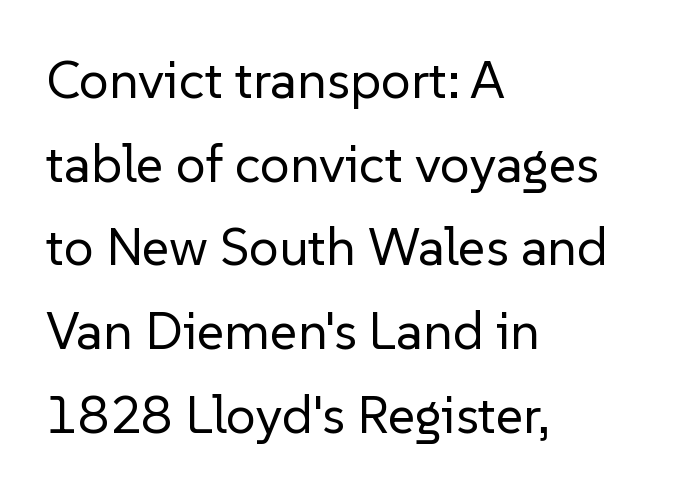
Q: Is the text bold? A: No.
Q: Is the text italic (slanted)? A: No, it is upright.
Q: Is the typeface a serif or a sans-serif typeface? A: Sans-serif.
Q: Is the text underlined? A: No.
Q: How is the paragraph aligned? A: Left-aligned.
Q: Is the spacing between letters normal or unusually wide? A: Normal.
Q: Is the spacing between lines tight, normal or loose? A: Normal.
Q: Width (condensed, normal, or wide)? A: Normal.
Q: Stroke contrast? A: Low.
Q: x-height? A: Medium.
Q: Monospaced? A: No.
